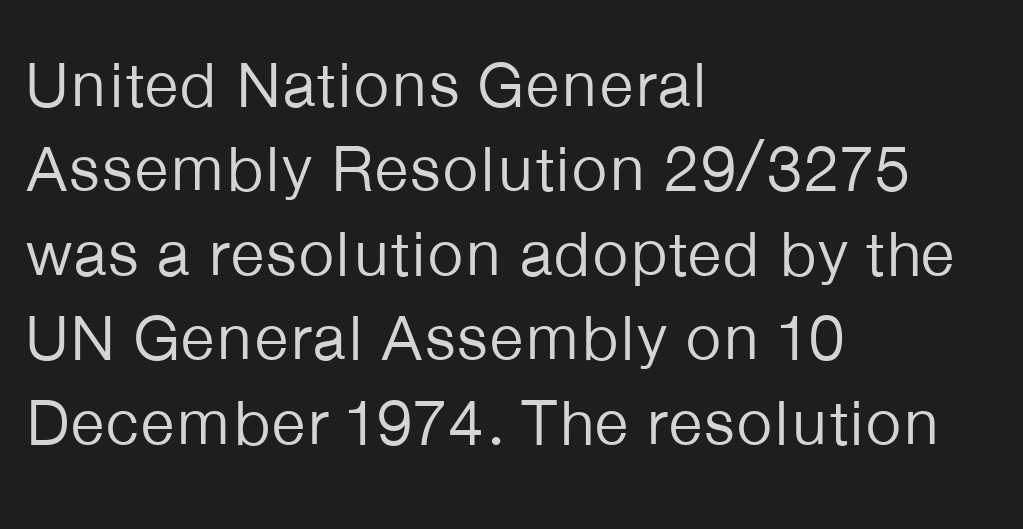
{"serif": "no", "italic": "no", "bold": "no", "weight": "regular", "width": "normal", "stroke_contrast": "low", "x_height": "medium", "monospaced": "no", "underline": "no", "align": "left", "line_spacing": "normal", "line_spacing_ratio": 1.32, "letter_spacing": "normal", "letter_spacing_em": 0.0, "glyph_px": 64}
